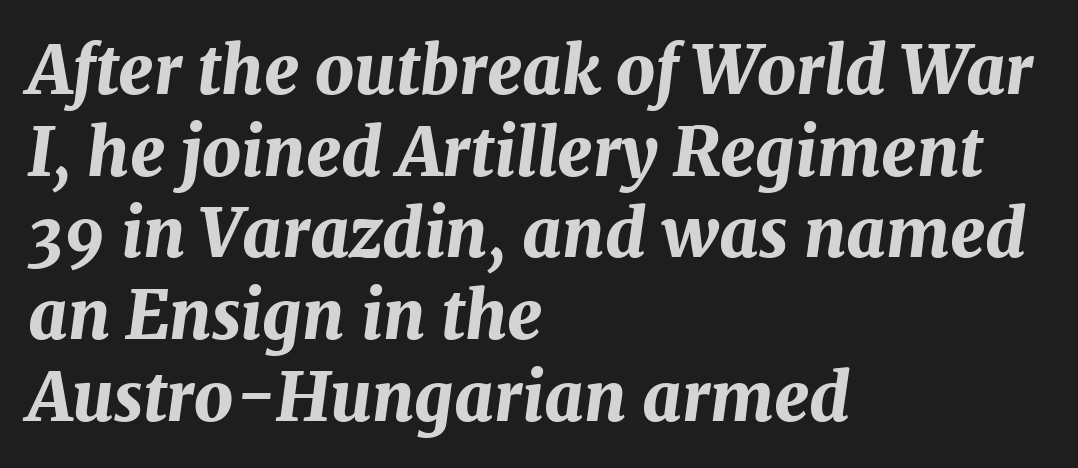
The image shows 67 px bold type, italic (leaning right); set left-aligned, line spacing 1.22x, normal letter spacing, not underlined; medium stroke contrast and a medium x-height.
